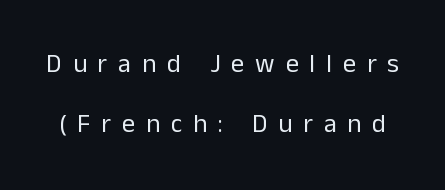
Q: Is the text bold? A: No.
Q: Is the text italic (slanted)? A: No, it is upright.
Q: Is the text underlined? A: No.
Q: Is the spacing between letters normal or unusually wide? A: Unusually wide.
Q: Is the spacing between lines tight, normal or loose? A: Loose.
